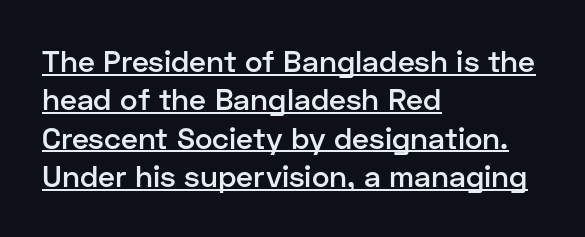
{"serif": "no", "italic": "no", "bold": "semi", "weight": "semibold", "width": "normal", "stroke_contrast": "low", "x_height": "medium", "monospaced": "no", "underline": "yes", "align": "left", "line_spacing": "normal", "line_spacing_ratio": 1.28, "letter_spacing": "normal", "letter_spacing_em": 0.0, "glyph_px": 30}
